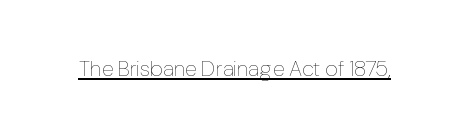
Does a line run under the words? Yes, clearly. Each word holds together tightly as a unit, with standard inter-letter gaps. When letters stand straight like this, we call the style roman or upright. Compared with a typical body face, this is equally light or lighter still.
